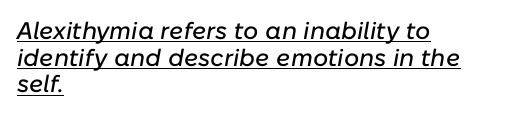
{"italic": "yes", "lean": "right", "slant_degrees": 10, "underline": "yes", "align": "left", "line_spacing": "tight", "line_spacing_ratio": 1.11, "letter_spacing": "normal", "letter_spacing_em": 0.0, "glyph_px": 24}
